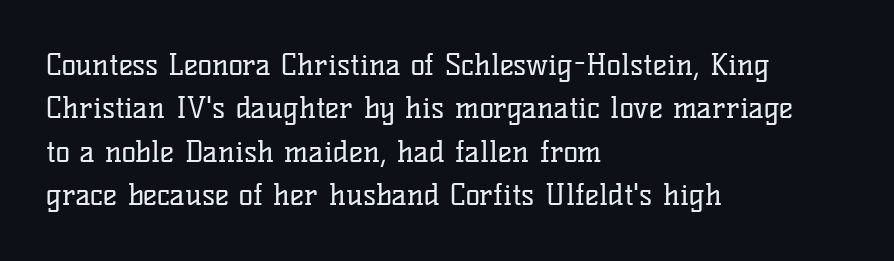
When letters stand straight like this, we call the style roman or upright. Whoever set this chose a conventional vertical rhythm. The gaps between neighbouring characters are ordinary and unremarkable. The foot of each line stays bare and open. The lines in this sample share a left origin and differ only in where they stop.
